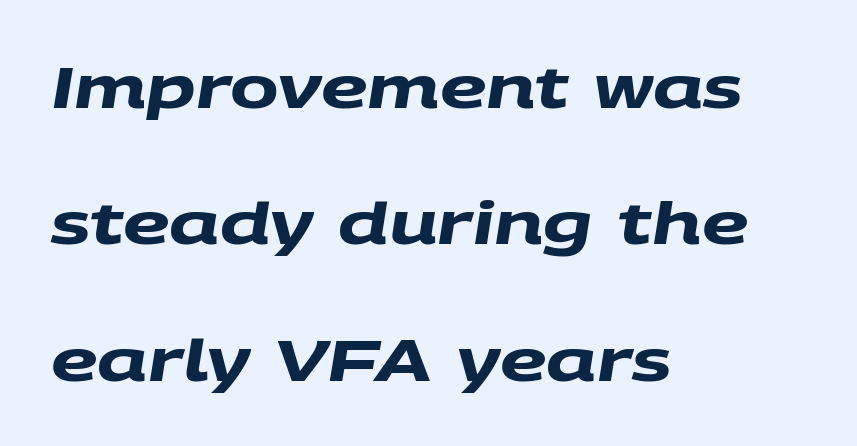
Note: no serifs on the glyphs. Descender tails drop into unmarked territory. Airy leading. Typeset ragged right — the left edge is the straight one.
